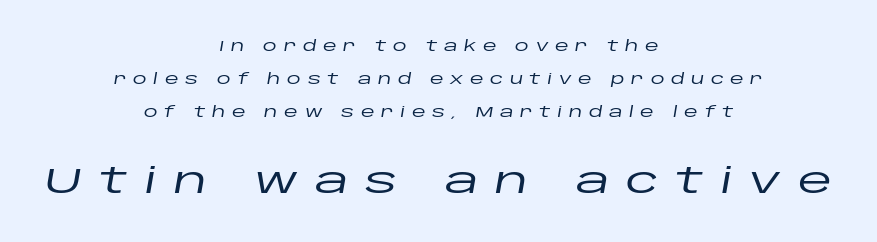
The image shows 35 px wide type, italic (leaning right); set centered, loose line spacing (2.34x), unusually wide letter spacing (+0.47 em), not underlined; the second (bottom) block is 2.5x larger; low stroke contrast and a large x-height.
